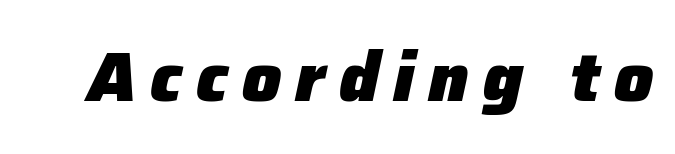
Q: Is the text bold? A: Yes.
Q: Is the text italic (slanted)? A: Yes, it leans right by about 12 degrees.
Q: Is the text underlined? A: No.
Q: Is the spacing between letters normal or unusually wide? A: Unusually wide.
Q: Width (condensed, normal, or wide)? A: Normal.
Q: Stroke contrast? A: Low.
Q: x-height? A: Medium.
Q: Monospaced? A: No.
